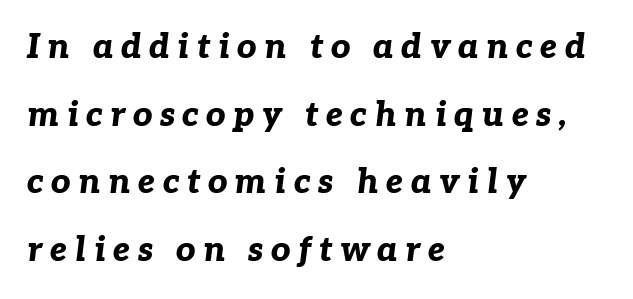
The image shows 34 px bold type, italic (leaning right); set left-aligned, loose line spacing (1.99x), unusually wide letter spacing (+0.22 em), not underlined; low stroke contrast and a medium x-height.
